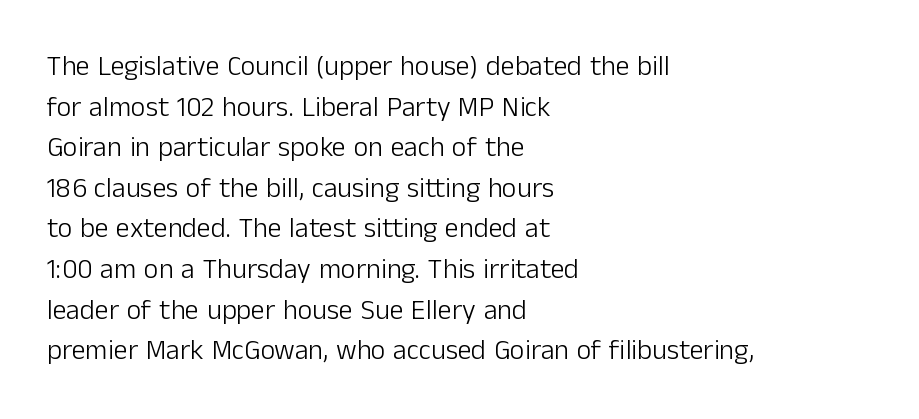
The image shows 28 px light sans-serif type, upright; set left-aligned, normal line spacing (1.45x), normal letter spacing, not underlined; low stroke contrast and a medium x-height.
